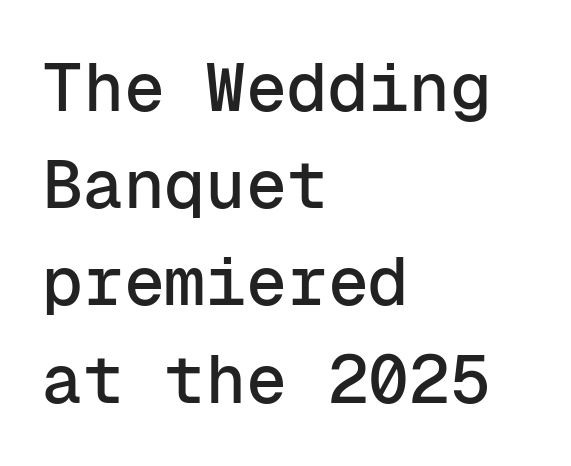
{"serif": "no", "italic": "no", "width": "normal", "stroke_contrast": "low", "x_height": "medium", "monospaced": "yes", "underline": "no", "align": "left", "line_spacing": "normal", "line_spacing_ratio": 1.43, "letter_spacing": "normal", "letter_spacing_em": 0.0, "glyph_px": 68}
